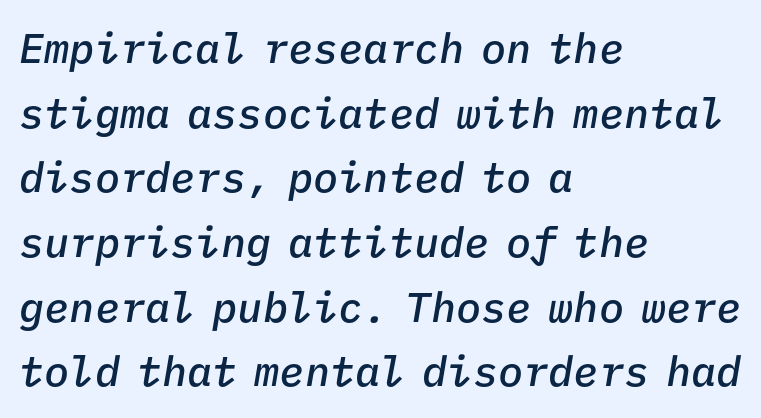
Q: Is the text bold? A: Semi-bold.
Q: Is the text italic (slanted)? A: Yes, it leans right by about 9 degrees.
Q: Is the text underlined? A: No.
Q: How is the paragraph aligned? A: Left-aligned.
Q: Is the spacing between letters normal or unusually wide? A: Normal.
Q: Is the spacing between lines tight, normal or loose? A: Normal.
Q: Width (condensed, normal, or wide)? A: Normal.
Q: Stroke contrast? A: Low.
Q: x-height? A: Medium.
Q: Monospaced? A: Yes.
